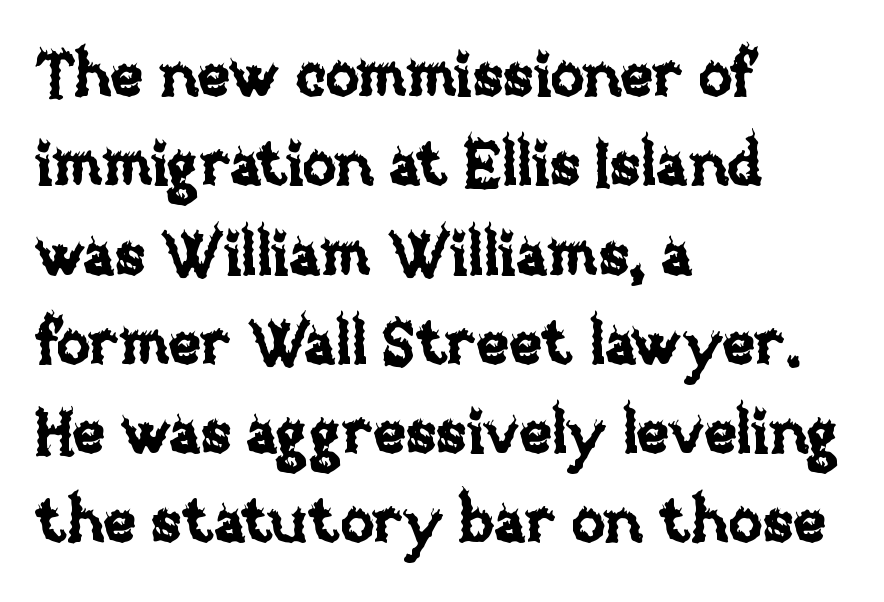
The string is rendered with underlining switched off. One glance says typical: line gaps are just what's usual. Looks like regular typesetting: each glyph gets only the width it needs. Ordinary non-slanted type is in use. In terms of letterspacing, this is plain default setting.
